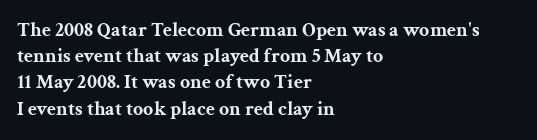
{"italic": "no", "bold": "yes", "underline": "no", "align": "left", "line_spacing": "normal", "line_spacing_ratio": 1.31, "letter_spacing": "normal", "letter_spacing_em": 0.0, "glyph_px": 20}
